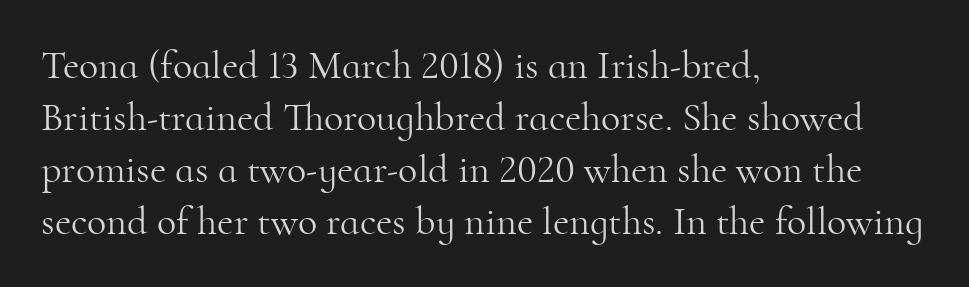
The image shows 40 px light serif type, upright; set left-aligned, normal line spacing (1.3x), normal letter spacing, not underlined; high stroke contrast and a small x-height.
